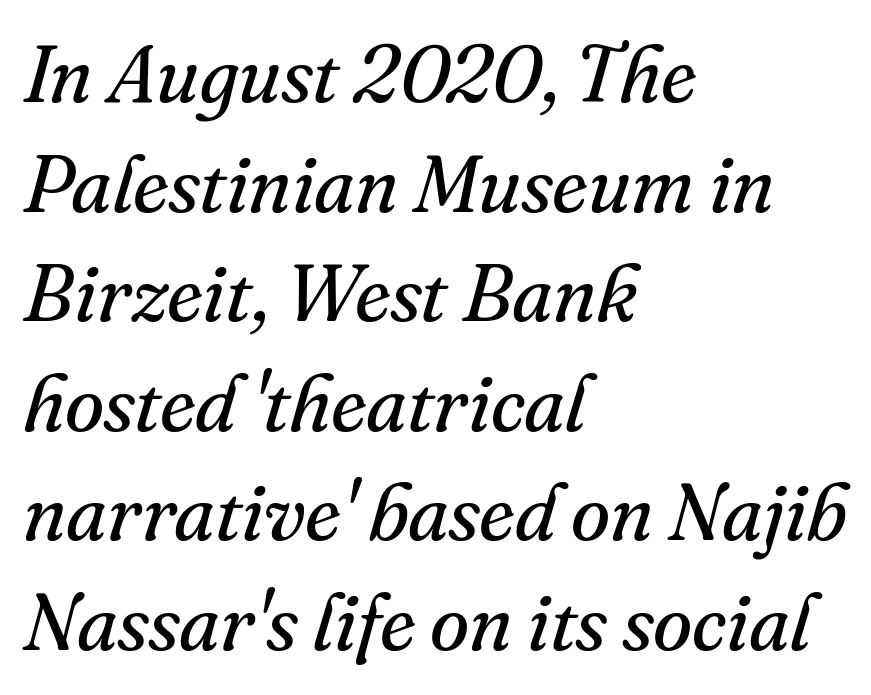
{"serif": "yes", "italic": "yes", "lean": "right", "slant_degrees": 16, "bold": "no", "weight": "regular", "width": "normal", "stroke_contrast": "medium", "x_height": "small", "monospaced": "no", "underline": "no", "align": "left", "line_spacing": "normal", "line_spacing_ratio": 1.37, "letter_spacing": "normal", "letter_spacing_em": 0.0, "glyph_px": 80}
